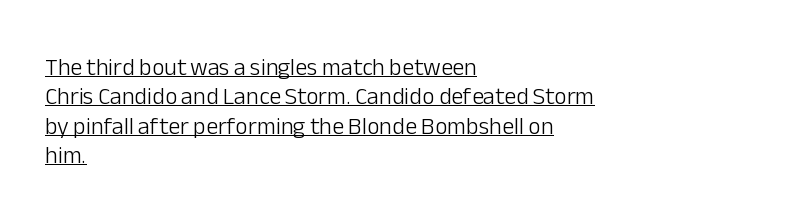
Weight: in the light-to-regular range. The letters sit at their default tracking, neither squeezed nor spread. The face used here appears with an underline applied. Posture: vertical.
